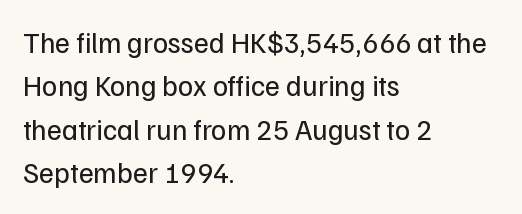
Q: Is the text bold? A: No.
Q: Is the text italic (slanted)? A: No, it is upright.
Q: Is the typeface a serif or a sans-serif typeface? A: Sans-serif.
Q: Is the text underlined? A: No.
Q: How is the paragraph aligned? A: Left-aligned.
Q: Is the spacing between letters normal or unusually wide? A: Normal.
Q: Is the spacing between lines tight, normal or loose? A: Normal.
Q: Width (condensed, normal, or wide)? A: Normal.
Q: Stroke contrast? A: Low.
Q: x-height? A: Medium.
Q: Monospaced? A: No.
